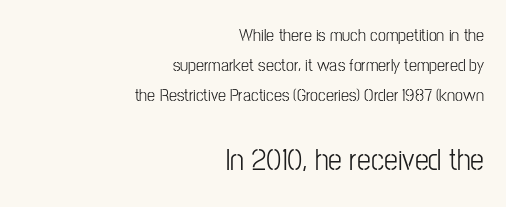
The image shows 31 px light, condensed sans-serif type, upright; set right-aligned, normal line spacing (1.68x), normal letter spacing, not underlined; the second (bottom) block is 1.72x larger; low stroke contrast and a medium x-height.
